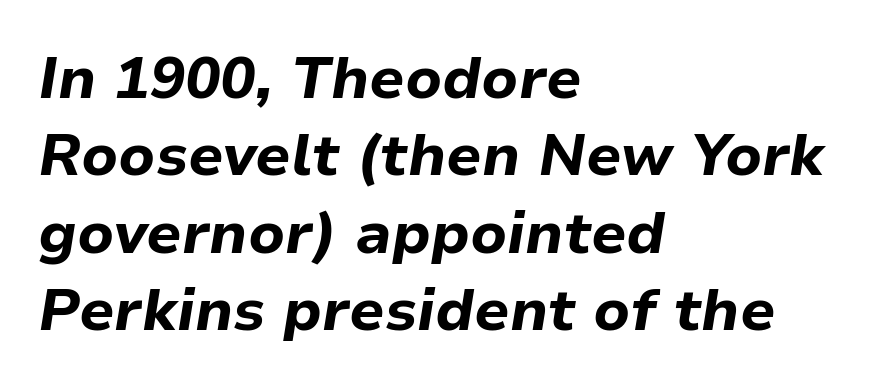
Proportional: the letters do not fall into vertical columns. Compared with typical body copy, the letter spacing here is the same. Notice how the stems are inclined rather than vertical — that's the hallmark of italics. Teacher's note: observe the even left margin — that is flush-left alignment. Heavy, bold letterforms. A clean baseline with only descenders dipping below it.
